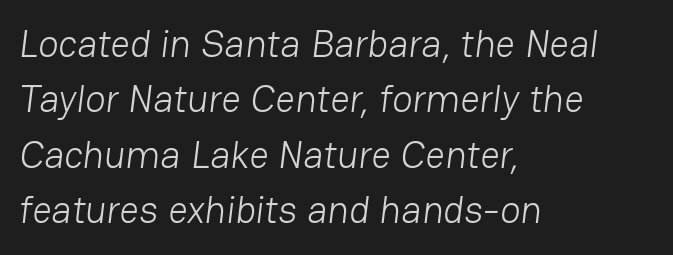
The image shows 38 px light sans-serif type; set left-aligned, normal line spacing (1.46x), normal letter spacing, not underlined; low stroke contrast and a medium x-height.
